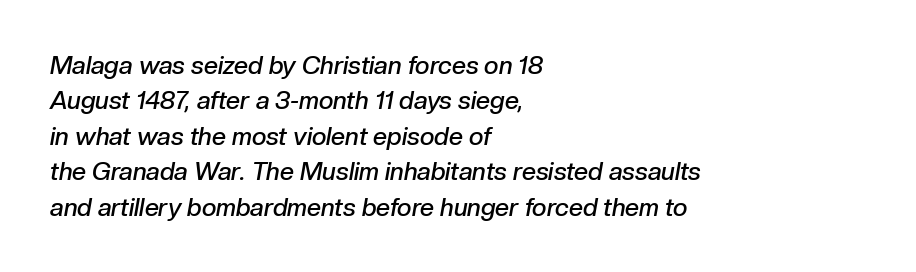
The glyphs have the mass of a demibold cut, below bold. Has an underline been added? It has not. Caption: multi-line text, flush left, ragged right. Characters follow at the spacing the type designer built in. These lines sit exactly where default settings would place them.
